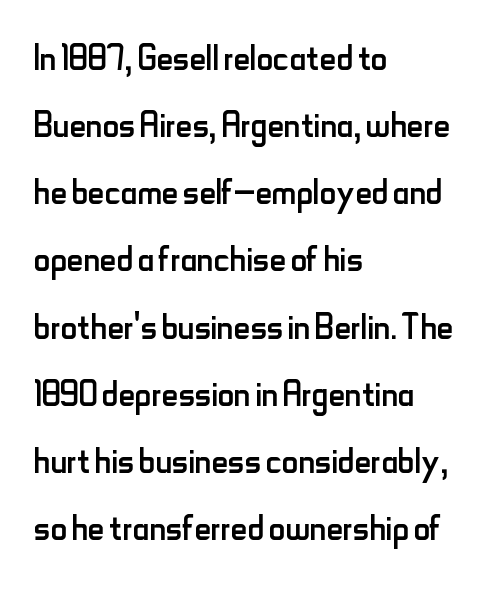
The image shows 46 px regular-weight, condensed sans-serif type, upright; set left-aligned, normal line spacing (1.46x), normal letter spacing, not underlined; low stroke contrast and a small x-height.
